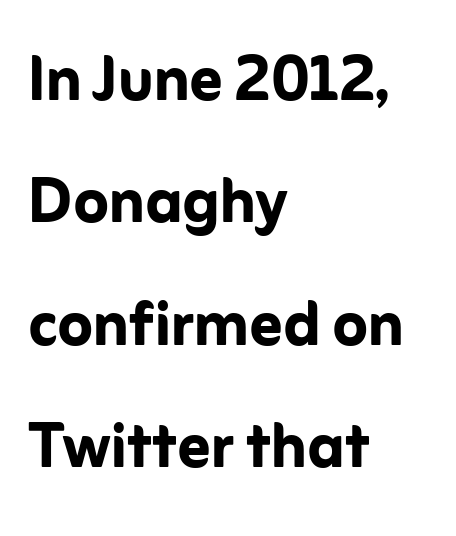
The image shows 80 px semibold sans-serif type, upright; set left-aligned, normal line spacing (1.53x), normal letter spacing, not underlined; low stroke contrast and a medium x-height.
